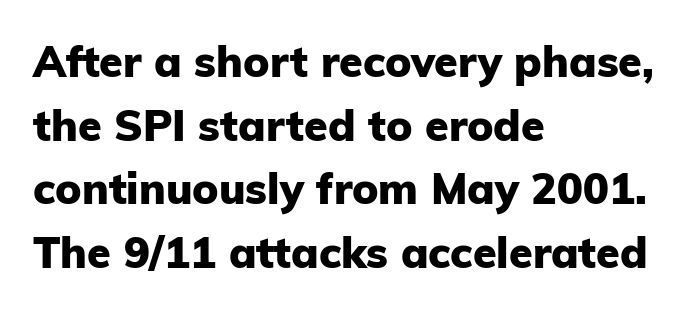
Q: Is the text bold? A: Yes.
Q: Is the text italic (slanted)? A: No, it is upright.
Q: Is the typeface a serif or a sans-serif typeface? A: Sans-serif.
Q: Is the text underlined? A: No.
Q: How is the paragraph aligned? A: Left-aligned.
Q: Is the spacing between letters normal or unusually wide? A: Normal.
Q: Is the spacing between lines tight, normal or loose? A: Normal.
Q: Width (condensed, normal, or wide)? A: Normal.
Q: Stroke contrast? A: Low.
Q: x-height? A: Medium.
Q: Monospaced? A: No.
